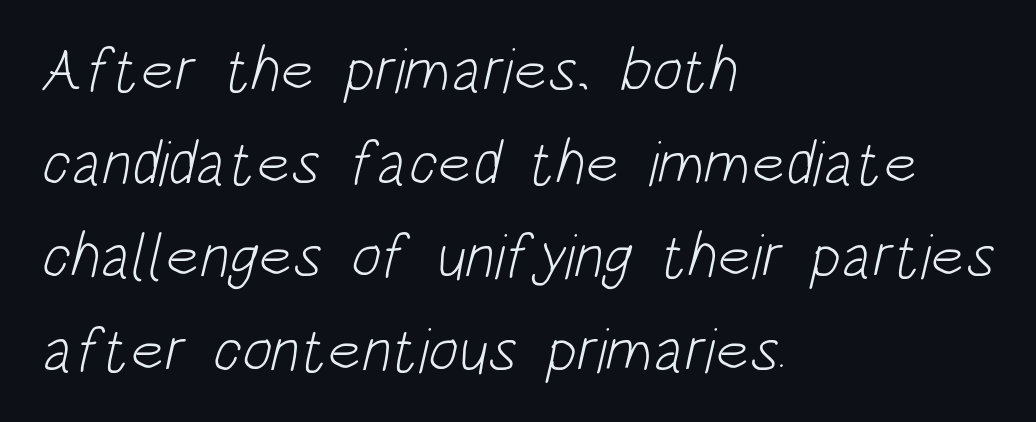
{"serif": "no", "bold": "no", "weight": "light", "width": "condensed", "stroke_contrast": "low", "x_height": "large", "monospaced": "no", "underline": "no", "align": "left", "line_spacing": "normal", "line_spacing_ratio": 1.48, "letter_spacing": "normal", "letter_spacing_em": 0.0, "glyph_px": 63}
